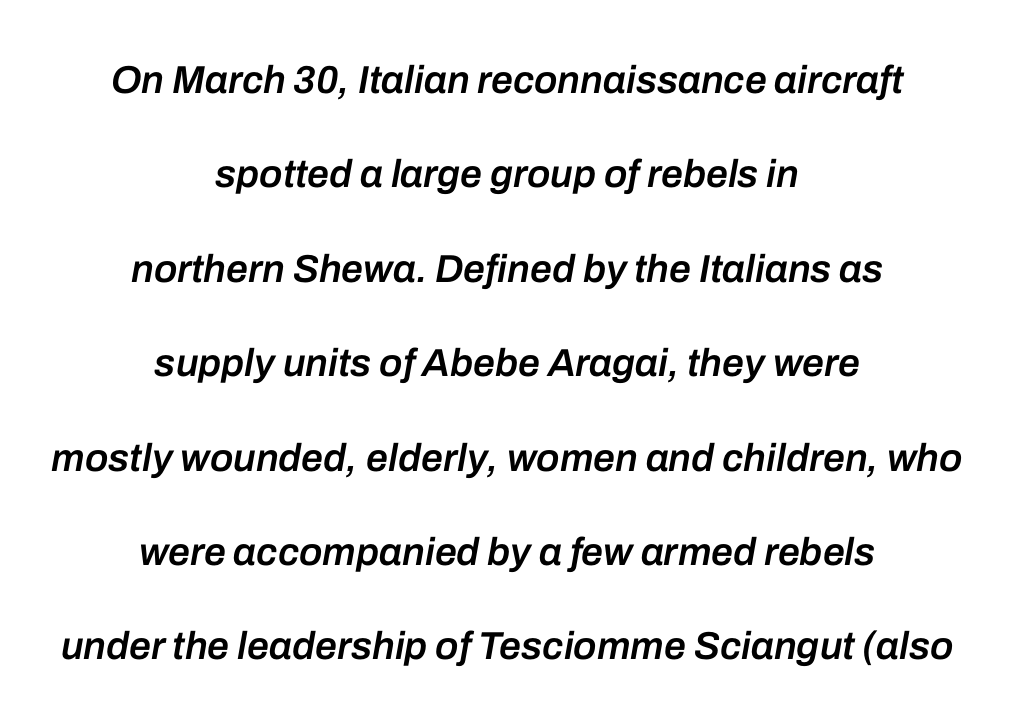
{"italic": "yes", "lean": "right", "slant_degrees": 10, "bold": "semi", "weight": "semibold", "width": "normal", "stroke_contrast": "low", "x_height": "medium", "monospaced": "no", "underline": "no", "align": "center", "line_spacing": "loose", "line_spacing_ratio": 2.42, "letter_spacing": "normal", "letter_spacing_em": 0.0, "glyph_px": 39}
